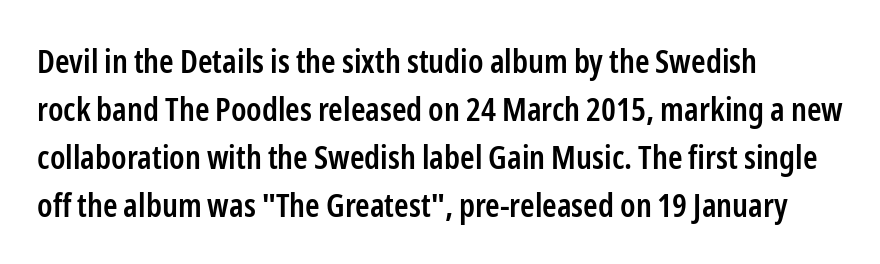
Upright lettering throughout. Whoever set this chose a conventional vertical rhythm. The face used here is rendered with its standard letterfit. Nope, no serifs anywhere on these letters.
